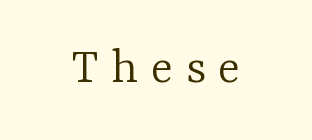
A typesetter would call this heavily tracked-out type. The typeface chosen for these lines features serifs. This is not heavy type; no bold has been used. These lines were composed using upright roman letters.
